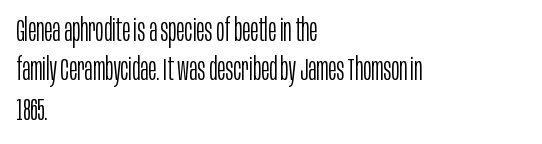
{"serif": "no", "italic": "no", "bold": "no", "weight": "light", "width": "condensed", "stroke_contrast": "low", "x_height": "large", "monospaced": "no", "underline": "no", "align": "left", "line_spacing": "normal", "line_spacing_ratio": 1.27, "letter_spacing": "normal", "letter_spacing_em": 0.0, "glyph_px": 31}
